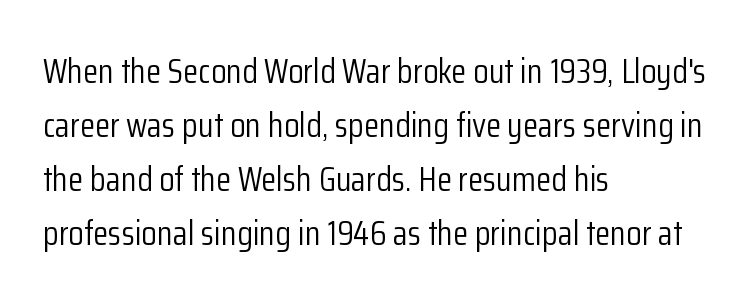
The image shows 35 px light, condensed sans-serif type, upright; set left-aligned, normal line spacing (1.54x), normal letter spacing, not underlined; low stroke contrast and a medium x-height.
